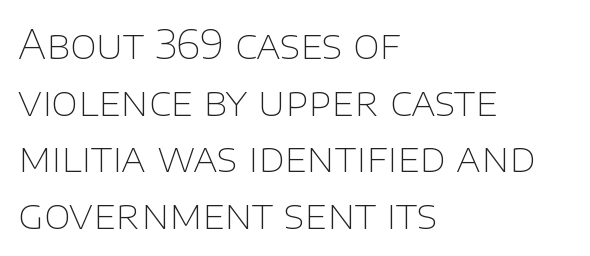
Q: Is the text bold? A: No.
Q: Is the text italic (slanted)? A: No, it is upright.
Q: Is the typeface a serif or a sans-serif typeface? A: Sans-serif.
Q: Is the text underlined? A: No.
Q: How is the paragraph aligned? A: Left-aligned.
Q: Is the spacing between letters normal or unusually wide? A: Normal.
Q: Is the spacing between lines tight, normal or loose? A: Normal.
Q: Width (condensed, normal, or wide)? A: Normal.
Q: Stroke contrast? A: Low.
Q: x-height? A: Large.
Q: Monospaced? A: No.
